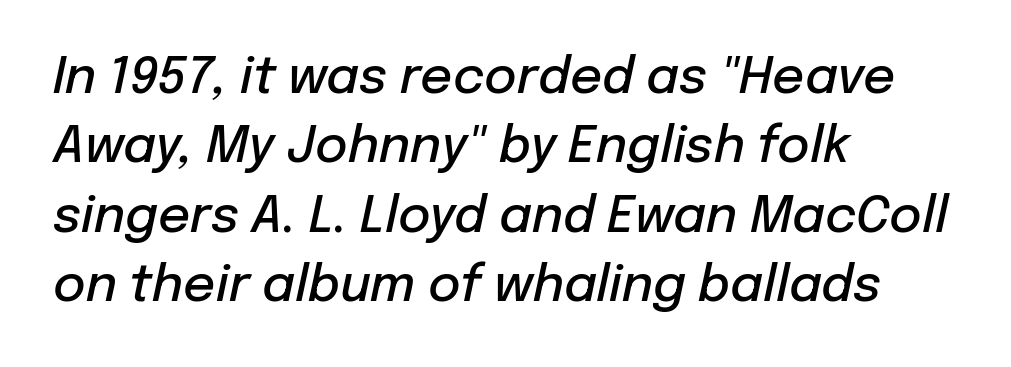
Q: Is the text bold? A: Semi-bold.
Q: Is the text italic (slanted)? A: Yes, it leans right by about 12 degrees.
Q: Is the text underlined? A: No.
Q: How is the paragraph aligned? A: Left-aligned.
Q: Is the spacing between letters normal or unusually wide? A: Normal.
Q: Is the spacing between lines tight, normal or loose? A: Normal.
Q: Width (condensed, normal, or wide)? A: Normal.
Q: Stroke contrast? A: Low.
Q: x-height? A: Medium.
Q: Monospaced? A: No.
